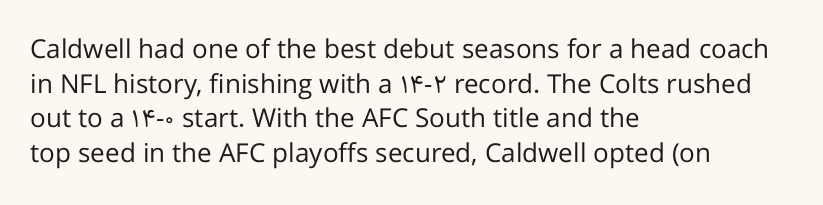
{"italic": "no", "bold": "no", "underline": "no", "align": "left", "line_spacing": "normal", "line_spacing_ratio": 1.33, "letter_spacing": "normal", "letter_spacing_em": 0.0, "glyph_px": 26}
